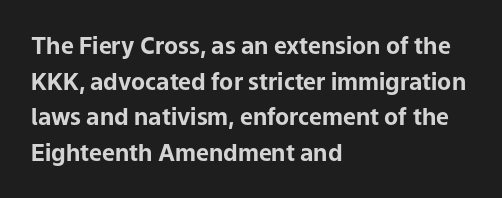
Q: Is the text bold? A: Yes.
Q: Is the text italic (slanted)? A: No, it is upright.
Q: Is the text underlined? A: No.
Q: How is the paragraph aligned? A: Left-aligned.
Q: Is the spacing between letters normal or unusually wide? A: Normal.
Q: Is the spacing between lines tight, normal or loose? A: Normal.
